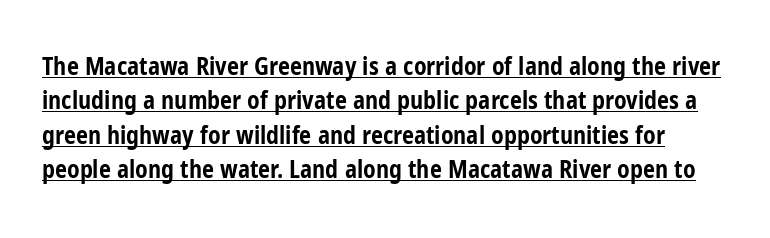
{"italic": "no", "bold": "yes", "underline": "yes", "line_spacing": "normal", "line_spacing_ratio": 1.43, "letter_spacing": "normal", "letter_spacing_em": 0.0, "glyph_px": 24}
